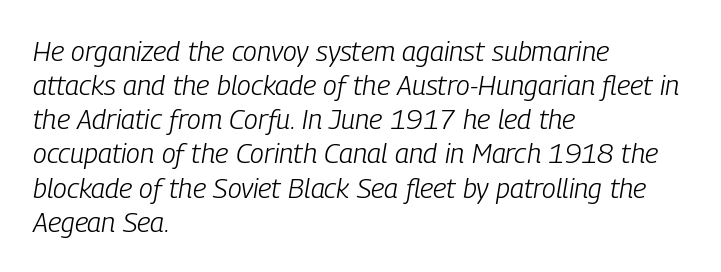
{"italic": "yes", "lean": "right", "slant_degrees": 9, "bold": "no", "weight": "light", "width": "condensed", "stroke_contrast": "low", "x_height": "medium", "monospaced": "no", "underline": "no", "align": "left", "line_spacing_ratio": 1.22, "letter_spacing": "normal", "letter_spacing_em": 0.0, "glyph_px": 28}
